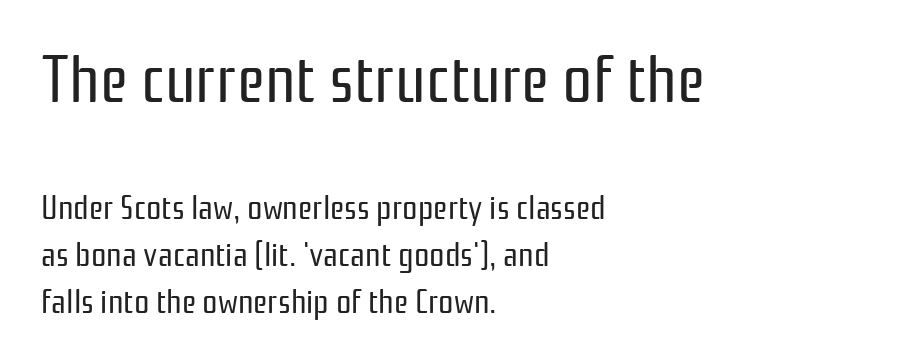
The image shows 67 px regular-weight, condensed sans-serif type, upright; set left-aligned, normal line spacing (1.39x), normal letter spacing, not underlined; the first (top) block is 1.97x larger; low stroke contrast and a medium x-height.
